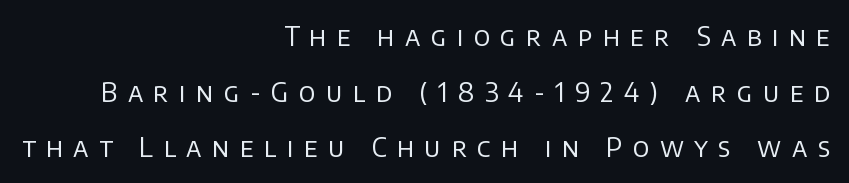
The type is letterspaced generously, with wide tracking. All the whitespace from short lines collects on the left. This sample uses an upright cut, with every glyph sitting square on the baseline. This block would shrink considerably if given ordinary leading; it's expanded now.
